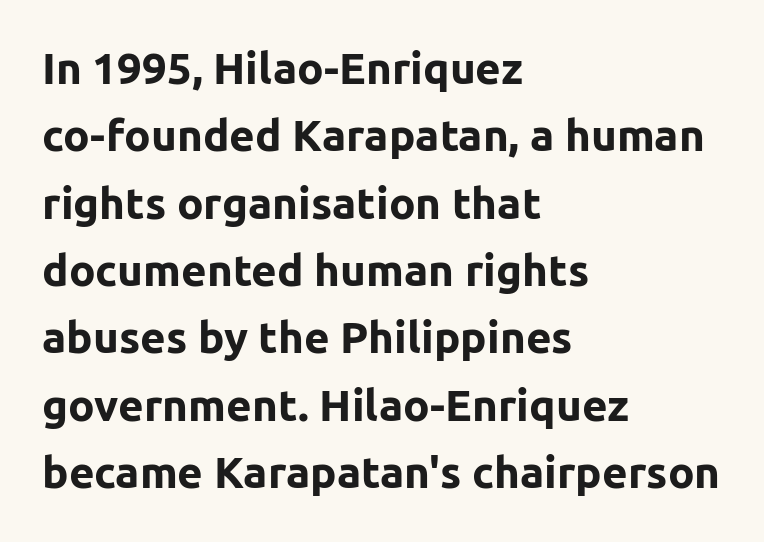
This sample has the flowing, uneven cadence of proportional lettering. How heavy is the stroke? Heavy — this is a bold. Descenders hang freely into open space. Unlike italic type, these characters show no tilt at all.
